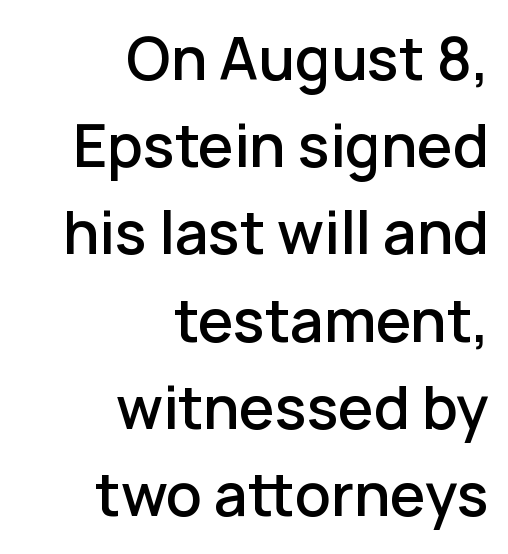
The image shows 57 px semibold sans-serif type, upright; set right-aligned, normal line spacing (1.53x), normal letter spacing, not underlined; low stroke contrast and a medium x-height.
